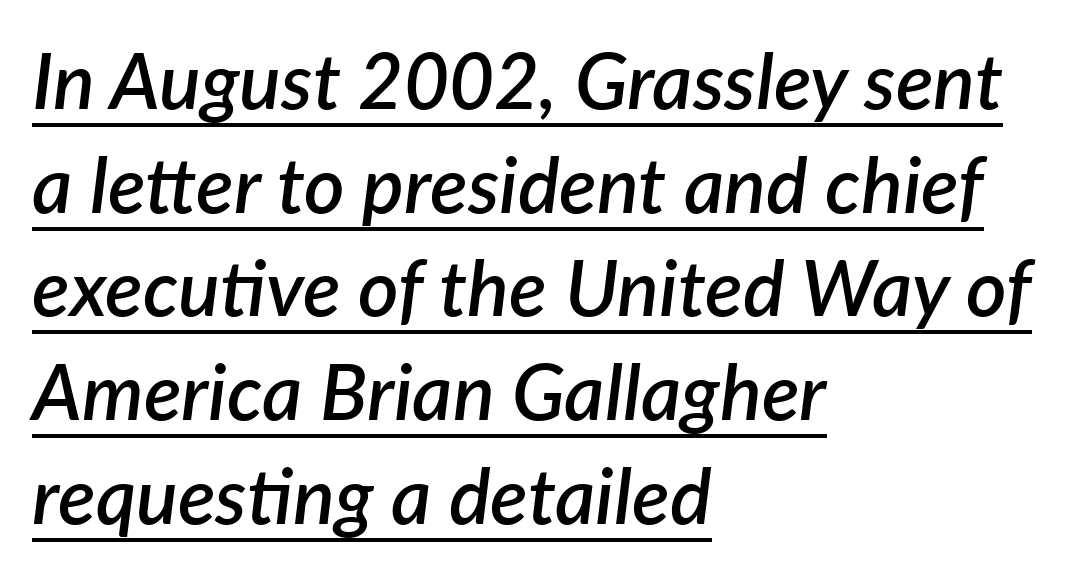
{"italic": "yes", "lean": "right", "slant_degrees": 7, "bold": "semi", "weight": "semibold", "width": "normal", "stroke_contrast": "low", "x_height": "medium", "monospaced": "no", "underline": "yes", "align": "left", "line_spacing": "normal", "line_spacing_ratio": 1.33, "letter_spacing": "normal", "letter_spacing_em": 0.0, "glyph_px": 78}
